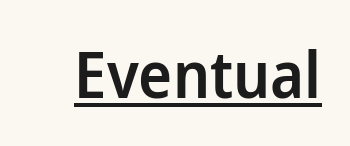
The image shows 64 px semibold sans-serif type, upright; set normal letter spacing, underlined; low stroke contrast and a medium x-height.
